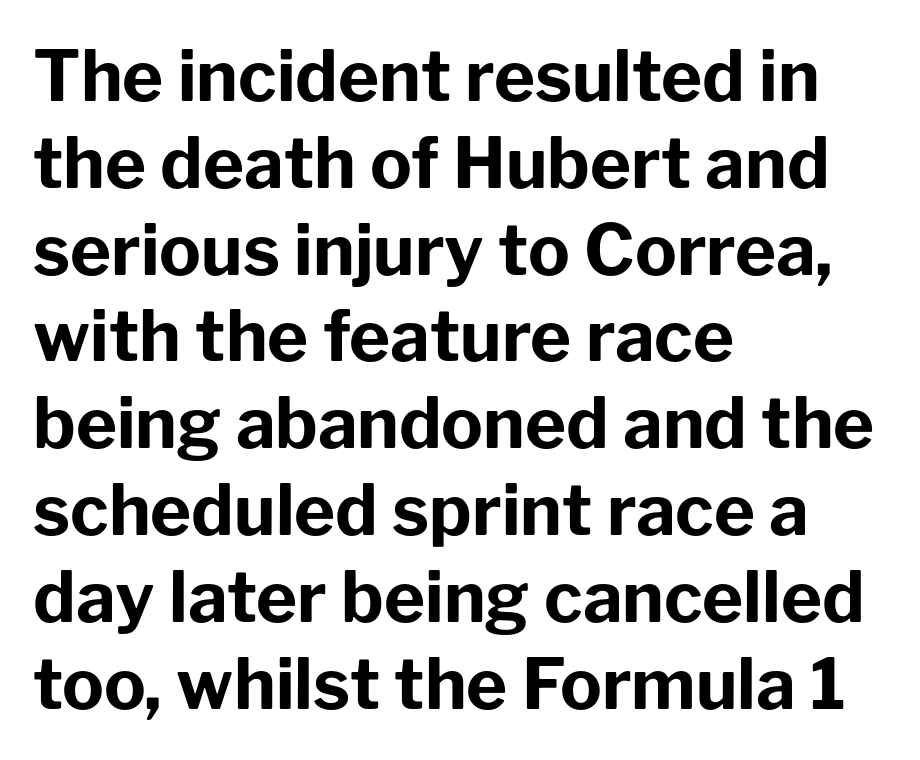
Q: Is the text bold? A: Yes.
Q: Is the text italic (slanted)? A: No, it is upright.
Q: Is the typeface a serif or a sans-serif typeface? A: Sans-serif.
Q: Is the text underlined? A: No.
Q: How is the paragraph aligned? A: Left-aligned.
Q: Is the spacing between letters normal or unusually wide? A: Normal.
Q: Width (condensed, normal, or wide)? A: Normal.
Q: Stroke contrast? A: Low.
Q: x-height? A: Medium.
Q: Monospaced? A: No.
